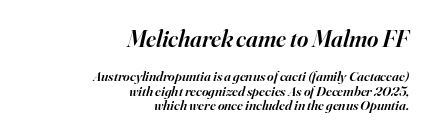
{"italic": "yes", "lean": "right", "slant_degrees": 16, "bold": "semi", "underline": "no", "align": "right", "line_spacing": "tight", "line_spacing_ratio": 1.04, "letter_spacing": "normal", "letter_spacing_em": 0.0, "larger_block": "first", "size_ratio": 1.71, "glyph_px": 24}
